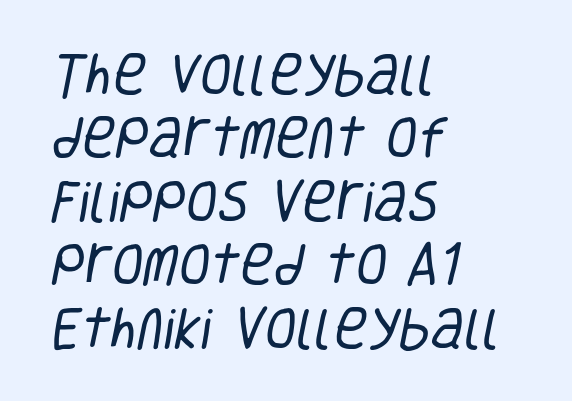
A clean baseline with only descenders dipping below it. The designer went with a sans here, leaving each stem footless. You could not count columns in this text — the font is proportionally spaced. Regarding leading, the lines here are spaced in the standard way. These lines are set flush left with a ragged right edge. On a weight scale, this lands at 450 or below.
